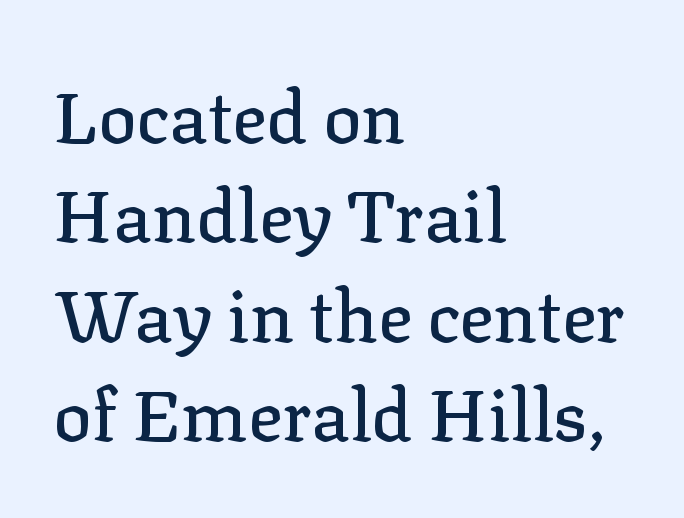
The area under the type is left untouched. The block of text has a typical density, with ordinary space between rows. Every row of glyphs begins at an identical x-position on the left. The rendering keeps characters at their native spacing. This is roman type, the default non-slanted kind. The type family on display is of the serif kind.
